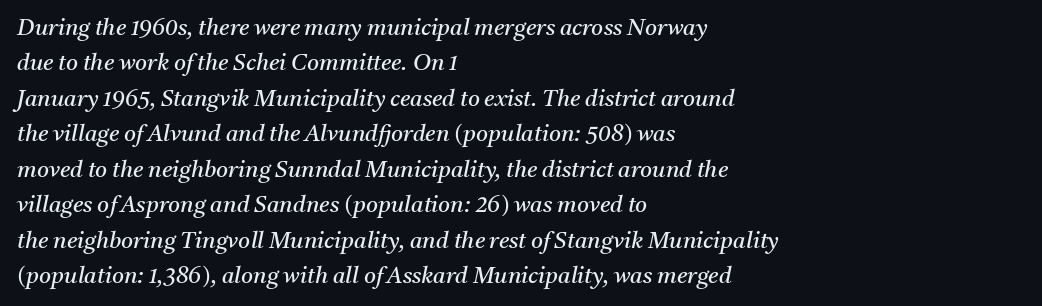
The image shows 23 px text type, italic (leaning right); set left-aligned, normal line spacing (1.54x), normal letter spacing, not underlined.
